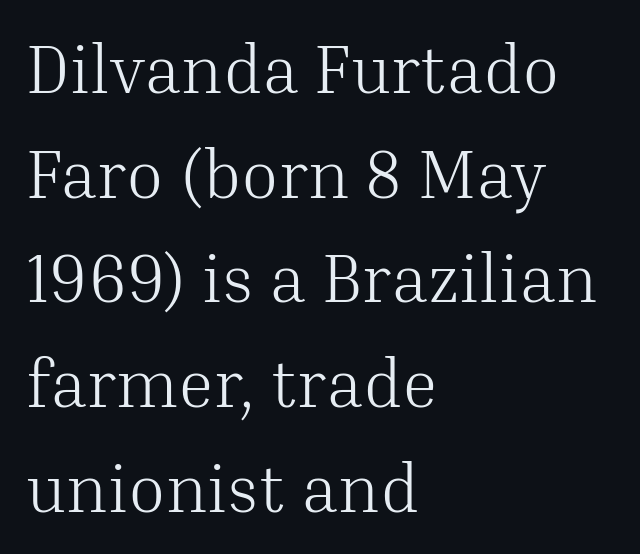
Each stroke keeps to a modest, everyday thickness or less. Does the leading feel generous? No, just average. The strip under each line holds only bare page. These lines were composed using upright roman letters. The ragged edge is on the right, which tells us the setting is flush left. The face used here is rendered with its standard letterfit.
